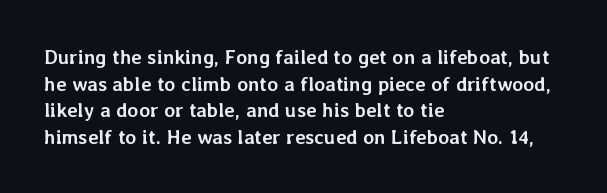
Q: Is the text bold? A: Yes.
Q: Is the text italic (slanted)? A: No, it is upright.
Q: Is the text underlined? A: No.
Q: How is the paragraph aligned? A: Left-aligned.
Q: Is the spacing between letters normal or unusually wide? A: Normal.
Q: Is the spacing between lines tight, normal or loose? A: Normal.
